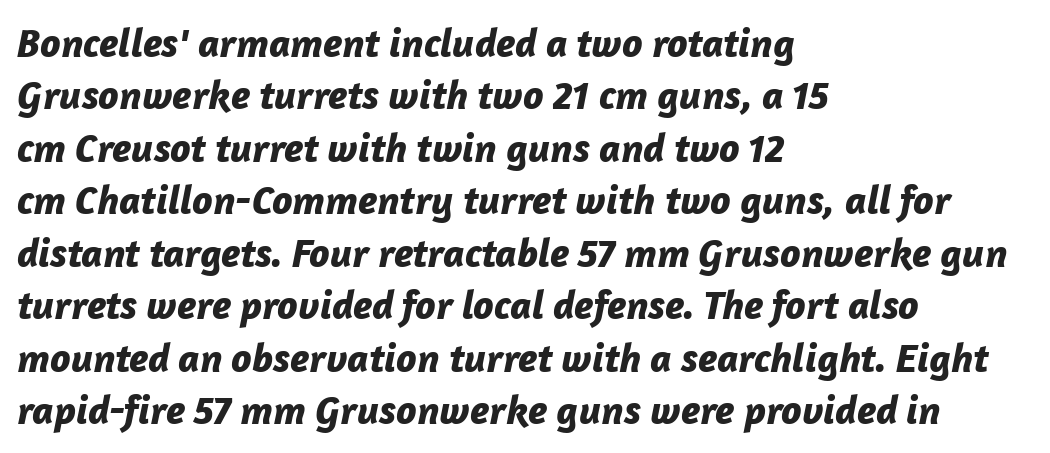
{"italic": "yes", "lean": "right", "slant_degrees": 12, "bold": "yes", "weight": "bold", "width": "normal", "stroke_contrast": "low", "x_height": "medium", "monospaced": "no", "underline": "no", "align": "left", "line_spacing": "normal", "line_spacing_ratio": 1.28, "letter_spacing": "normal", "letter_spacing_em": 0.0, "glyph_px": 41}
